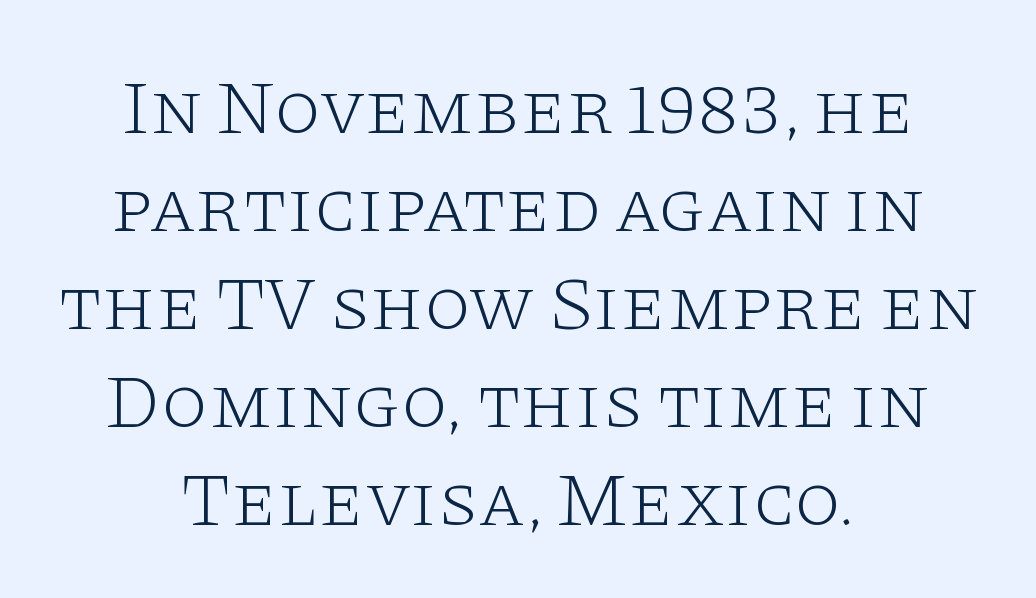
The image shows 76 px light, wide serif type, upright; set centered, normal line spacing (1.29x), normal letter spacing, not underlined; low stroke contrast and a large x-height.
